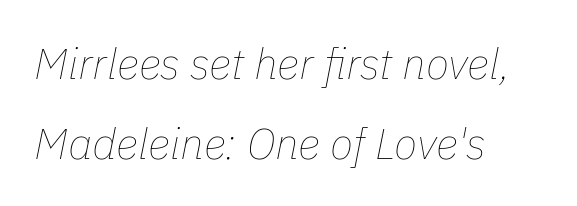
A typesetter would call this proportional, since set widths differ per character. A quiet, ordinary-to-light weight characterises the typeface. Between one letter and the next there's only the usual sliver of space. Posture: slanted.
